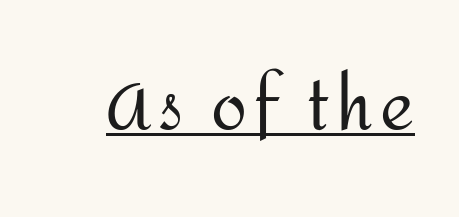
The font's upright variant was chosen for this text. Heaviness? Minimal to ordinary, like unemphasized prose. Character widths vary here, with narrow letters taking less room than wide ones. A typesetter would label this face a sans. Underlining? Definitely there.
